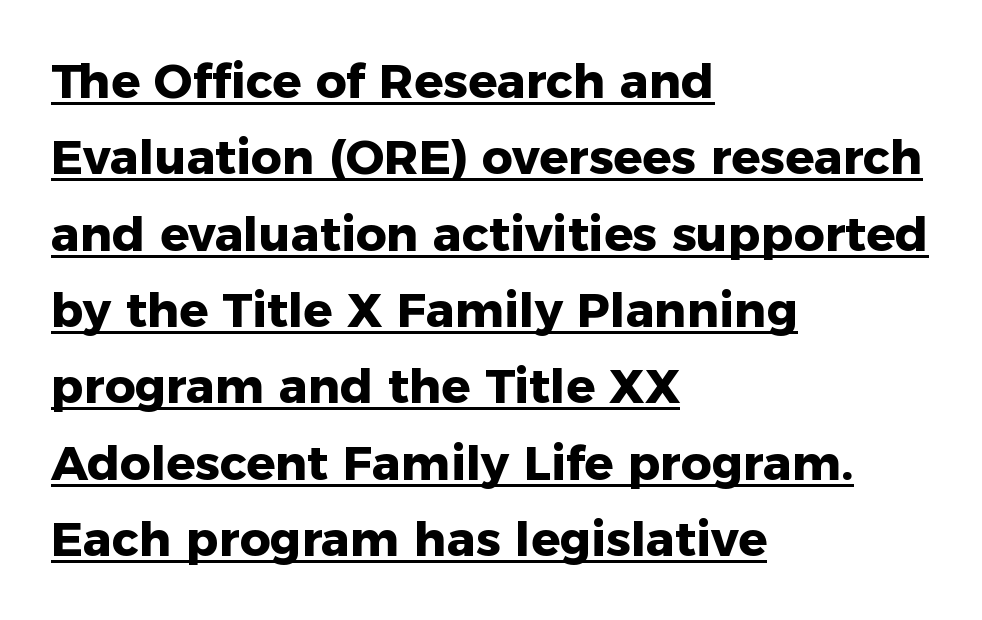
Q: Is the text bold? A: Yes.
Q: Is the text italic (slanted)? A: No, it is upright.
Q: Is the typeface a serif or a sans-serif typeface? A: Sans-serif.
Q: Is the text underlined? A: Yes.
Q: How is the paragraph aligned? A: Left-aligned.
Q: Is the spacing between letters normal or unusually wide? A: Normal.
Q: Is the spacing between lines tight, normal or loose? A: Normal.
Q: Width (condensed, normal, or wide)? A: Normal.
Q: Stroke contrast? A: Low.
Q: x-height? A: Medium.
Q: Monospaced? A: No.
